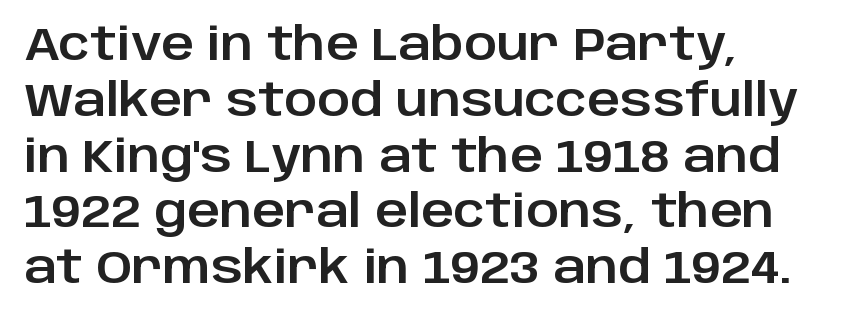
Posture: straight, roman, zero tilt. There is no visible air inserted between adjacent glyphs. Is this a sans? Yes — the strokes have no serifs. Each line starts at the same left margin while the right side varies.
